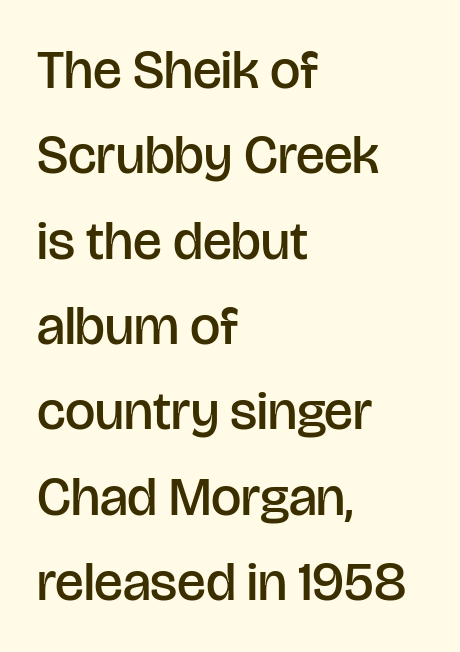
The image shows 54 px semibold sans-serif type, upright; set left-aligned, normal line spacing (1.58x), normal letter spacing, not underlined; low stroke contrast and a large x-height.
